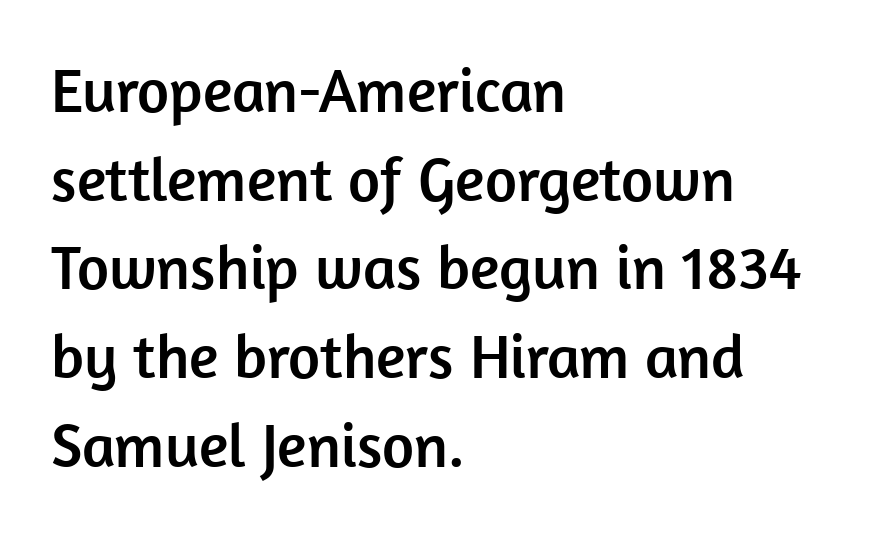
The image shows 62 px sans-serif type, upright; set left-aligned, normal line spacing (1.43x), normal letter spacing, not underlined; low stroke contrast and a medium x-height.
